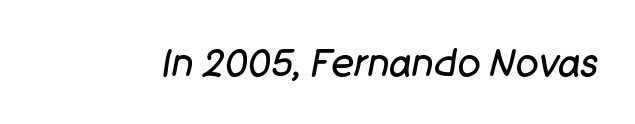
The image shows 38 px regular-weight type, italic (leaning right); set normal letter spacing, not underlined; low stroke contrast and a large x-height.
